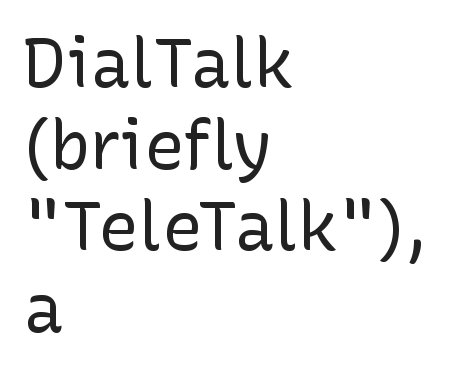
{"serif": "no", "italic": "no", "bold": "no", "weight": "regular", "width": "normal", "stroke_contrast": "low", "x_height": "medium", "monospaced": "no", "underline": "no", "align": "left", "line_spacing_ratio": 1.22, "letter_spacing": "normal", "letter_spacing_em": 0.0, "glyph_px": 67}
